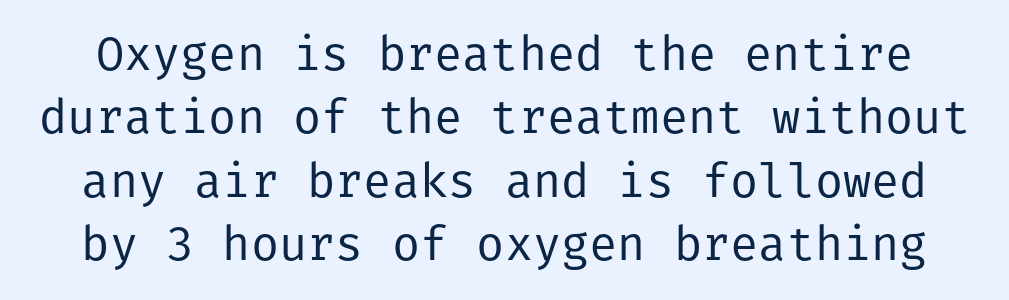
The image shows 47 px regular-weight sans-serif type, upright; set normal line spacing (1.35x), normal letter spacing, not underlined; low stroke contrast and a medium x-height.
